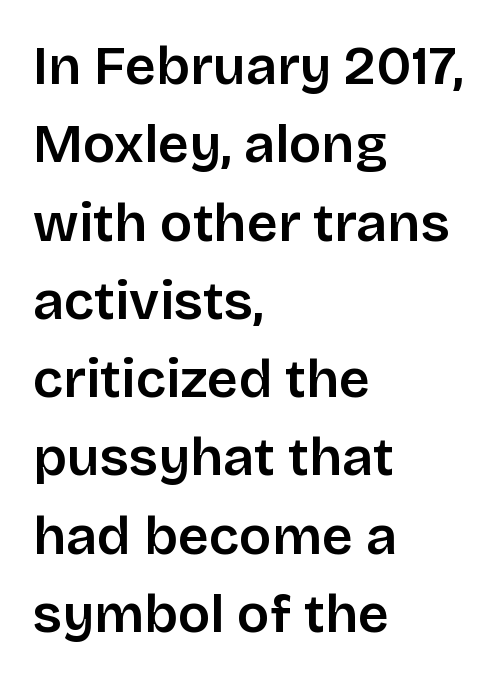
Q: Is the text bold? A: Semi-bold.
Q: Is the text italic (slanted)? A: No, it is upright.
Q: Is the typeface a serif or a sans-serif typeface? A: Sans-serif.
Q: Is the text underlined? A: No.
Q: How is the paragraph aligned? A: Left-aligned.
Q: Is the spacing between letters normal or unusually wide? A: Normal.
Q: Is the spacing between lines tight, normal or loose? A: Normal.
Q: Width (condensed, normal, or wide)? A: Normal.
Q: Stroke contrast? A: Low.
Q: x-height? A: Large.
Q: Monospaced? A: No.
